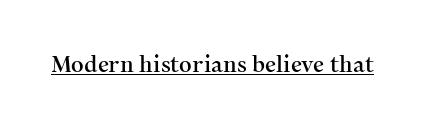
The image shows 22 px text type, upright; set normal letter spacing, underlined.
